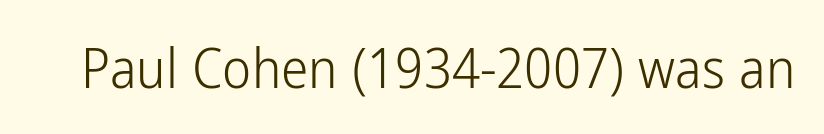
Q: Is the text bold? A: No.
Q: Is the text italic (slanted)? A: No, it is upright.
Q: Is the typeface a serif or a sans-serif typeface? A: Sans-serif.
Q: Is the text underlined? A: No.
Q: Is the spacing between letters normal or unusually wide? A: Normal.
Q: Width (condensed, normal, or wide)? A: Condensed.
Q: Stroke contrast? A: Low.
Q: x-height? A: Medium.
Q: Monospaced? A: No.
